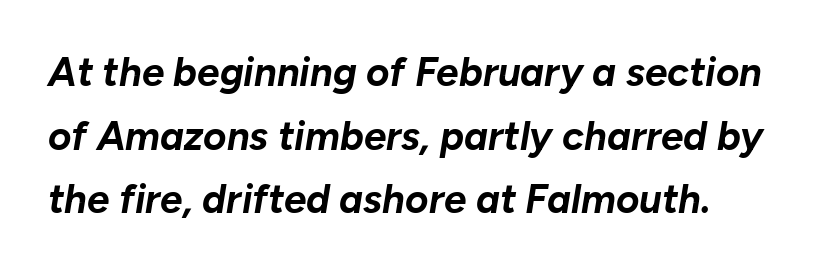
{"italic": "yes", "lean": "right", "slant_degrees": 10, "bold": "yes", "weight": "bold", "width": "normal", "stroke_contrast": "low", "x_height": "medium", "monospaced": "no", "underline": "no", "align": "left", "line_spacing": "normal", "line_spacing_ratio": 1.59, "letter_spacing": "normal", "letter_spacing_em": 0.0, "glyph_px": 40}
